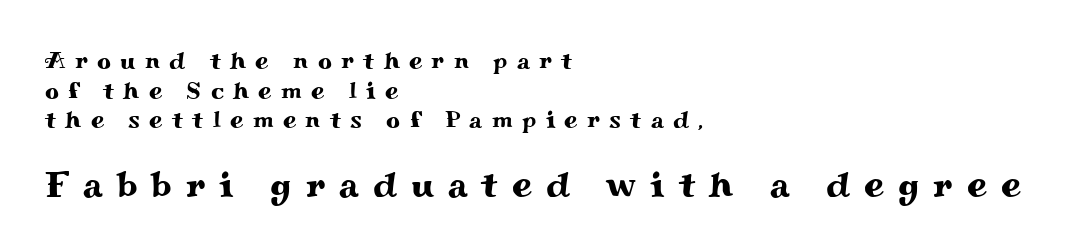
{"serif": "yes", "italic": "no", "width": "wide", "stroke_contrast": "medium", "x_height": "small", "monospaced": "no", "underline": "no", "align": "left", "line_spacing_ratio": 1.23, "letter_spacing": "wide", "letter_spacing_em": 0.39, "larger_block": "second", "size_ratio": 1.5, "glyph_px": 36}
